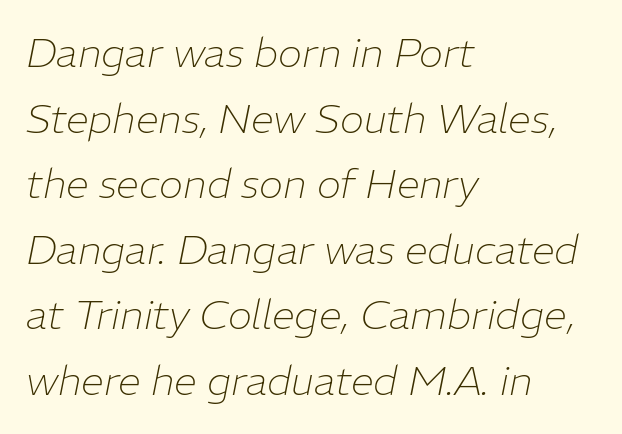
Q: Is the text bold? A: No.
Q: Is the text italic (slanted)? A: Yes, it leans right by about 11 degrees.
Q: Is the text underlined? A: No.
Q: How is the paragraph aligned? A: Left-aligned.
Q: Is the spacing between letters normal or unusually wide? A: Normal.
Q: Is the spacing between lines tight, normal or loose? A: Normal.
Q: Width (condensed, normal, or wide)? A: Normal.
Q: Stroke contrast? A: Low.
Q: x-height? A: Medium.
Q: Monospaced? A: No.
